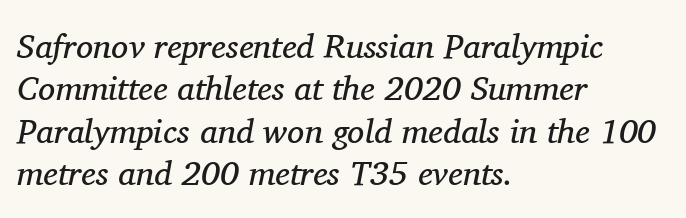
Alignment: flush left. Compared with ordinary roman type, these characters are visibly tilted. Line spacing here is normal. Note the varied advance widths — an 'i' is clearly narrower than an 'm'. Rule under the text: the space is simply empty.
